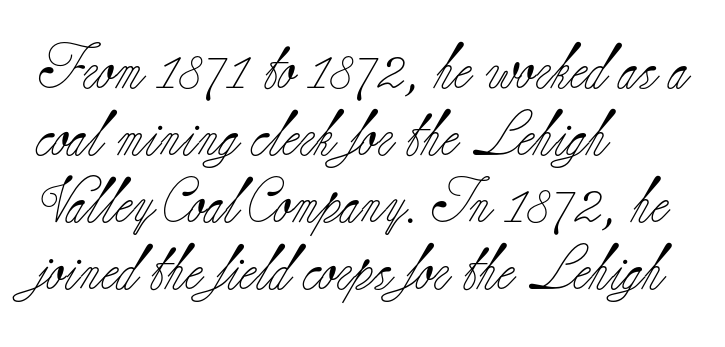
{"serif": "yes", "bold": "no", "weight": "light", "width": "normal", "stroke_contrast": "low", "x_height": "small", "monospaced": "no", "underline": "no", "align": "left", "line_spacing": "normal", "line_spacing_ratio": 1.49, "letter_spacing": "normal", "letter_spacing_em": 0.0, "glyph_px": 45}
